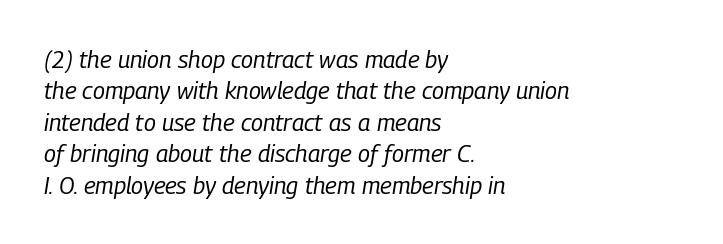
{"italic": "yes", "lean": "right", "slant_degrees": 9, "bold": "no", "underline": "no", "align": "left", "line_spacing": "normal", "line_spacing_ratio": 1.31, "letter_spacing": "normal", "letter_spacing_em": 0.0, "glyph_px": 24}
